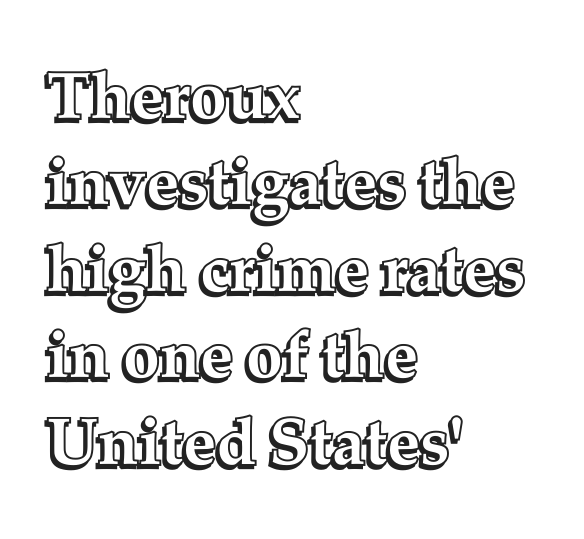
Q: Is the text italic (slanted)? A: No, it is upright.
Q: Is the text underlined? A: No.
Q: How is the paragraph aligned? A: Left-aligned.
Q: Is the spacing between letters normal or unusually wide? A: Normal.
Q: Is the spacing between lines tight, normal or loose? A: Normal.
Q: Width (condensed, normal, or wide)? A: Normal.
Q: x-height? A: Medium.
Q: Monospaced? A: No.
